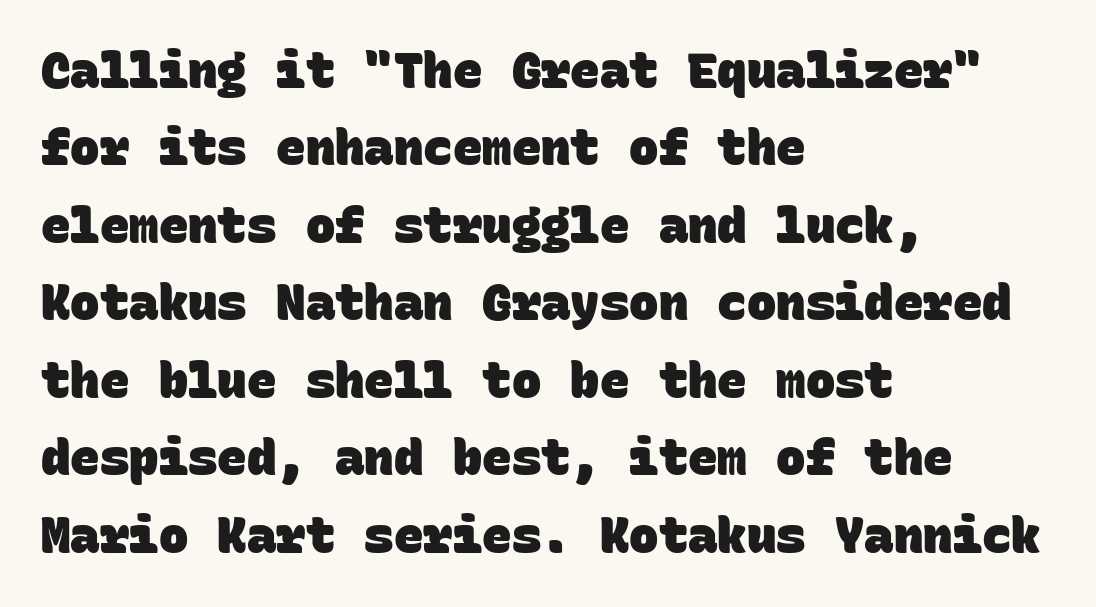
Q: Is the text bold? A: Yes.
Q: Is the typeface a serif or a sans-serif typeface? A: Sans-serif.
Q: Is the text underlined? A: No.
Q: How is the paragraph aligned? A: Left-aligned.
Q: Is the spacing between letters normal or unusually wide? A: Normal.
Q: Is the spacing between lines tight, normal or loose? A: Normal.
Q: Width (condensed, normal, or wide)? A: Normal.
Q: Stroke contrast? A: Low.
Q: x-height? A: Large.
Q: Monospaced? A: Yes.
